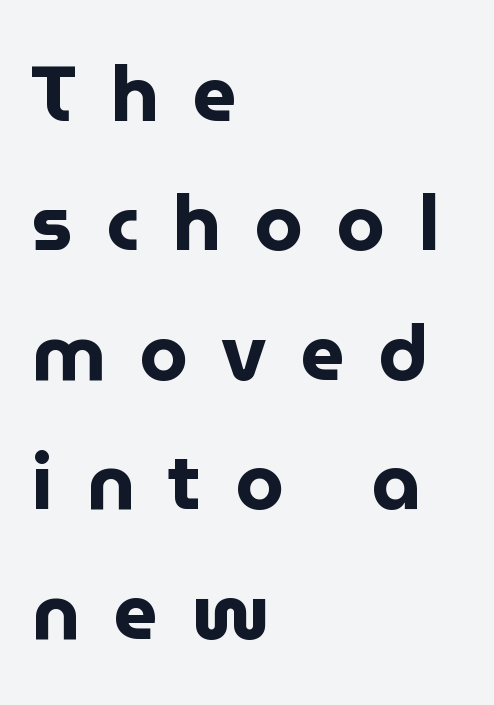
{"serif": "no", "italic": "no", "bold": "yes", "weight": "bold", "width": "normal", "stroke_contrast": "low", "x_height": "medium", "monospaced": "no", "underline": "no", "align": "left", "line_spacing": "normal", "line_spacing_ratio": 1.66, "letter_spacing": "wide", "letter_spacing_em": 0.43, "glyph_px": 78}
